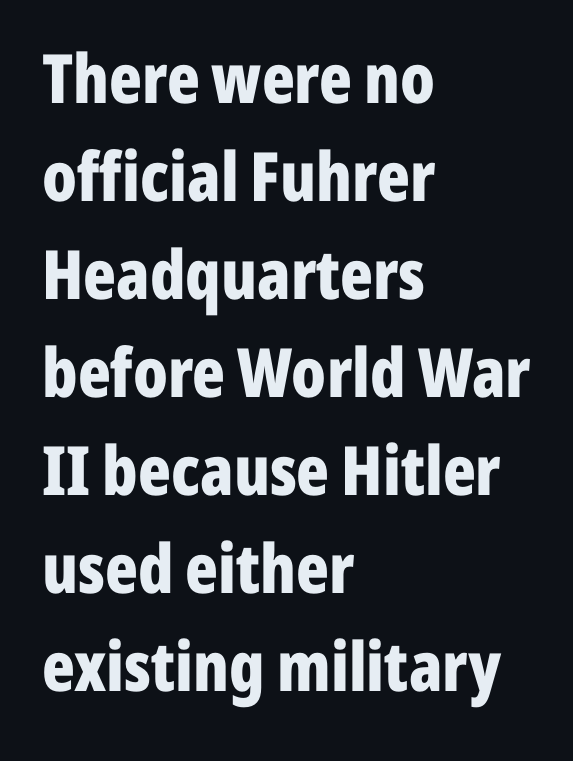
Standard letterfit; no display-style spreading of the glyphs. The baseline area is clear. Quick note: interline space is typical. Vertical strokes here are truly vertical.
